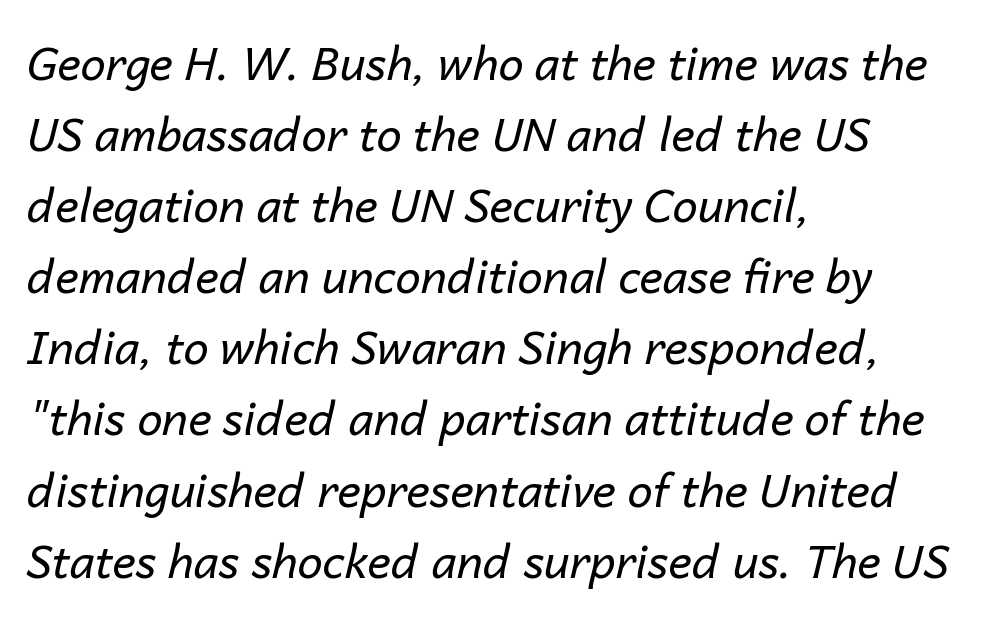
{"italic": "yes", "lean": "right", "slant_degrees": 14, "bold": "no", "weight": "regular", "width": "normal", "stroke_contrast": "low", "x_height": "medium", "monospaced": "no", "underline": "no", "align": "left", "line_spacing": "normal", "line_spacing_ratio": 1.58, "letter_spacing": "normal", "letter_spacing_em": 0.0, "glyph_px": 45}
